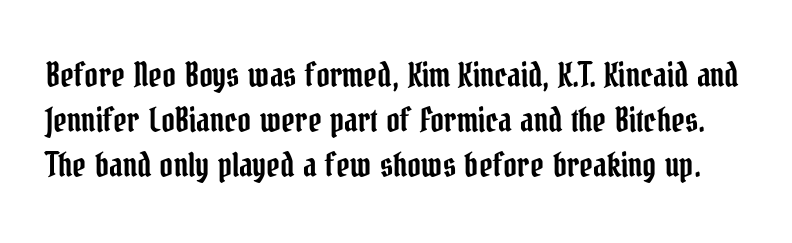
The image shows 33 px condensed serif type, upright; set normal line spacing (1.36x), normal letter spacing, not underlined; low stroke contrast and a medium x-height.
